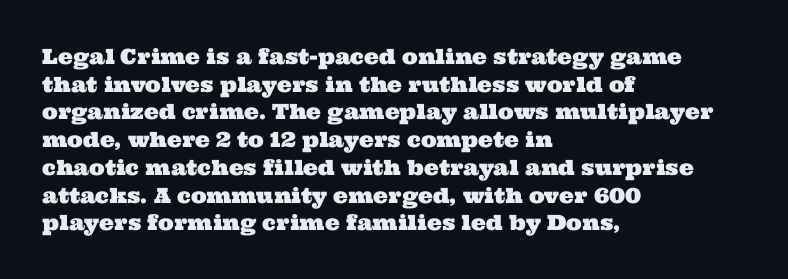
The image shows 21 px text type; set left-aligned, normal line spacing (1.32x), normal letter spacing, not underlined.
